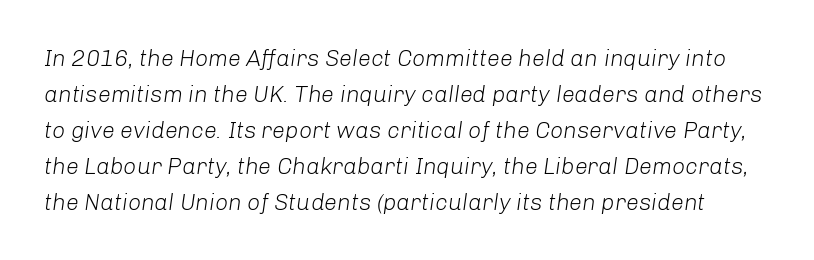
The image shows 23 px text type, italic (leaning right); set normal line spacing (1.56x), normal letter spacing, not underlined.
